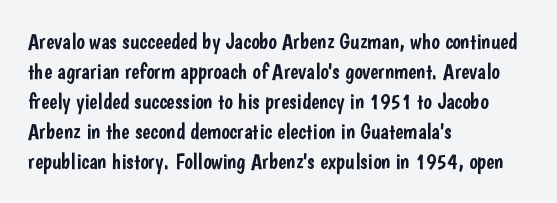
The image shows 22 px text type, upright; set left-aligned, normal line spacing (1.36x), normal letter spacing, not underlined.
